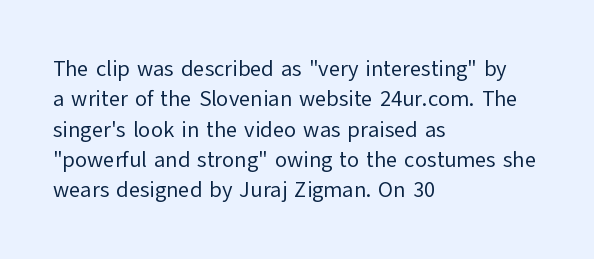
The image shows 22 px text type, upright; set left-aligned, normal line spacing (1.38x), normal letter spacing, not underlined.
